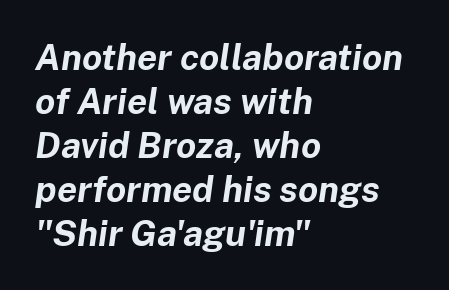
{"italic": "yes", "lean": "right", "slant_degrees": 8, "bold": "yes", "weight": "bold", "width": "normal", "stroke_contrast": "low", "x_height": "medium", "monospaced": "no", "underline": "no", "align": "left", "line_spacing_ratio": 1.22, "letter_spacing": "normal", "letter_spacing_em": 0.0, "glyph_px": 36}
